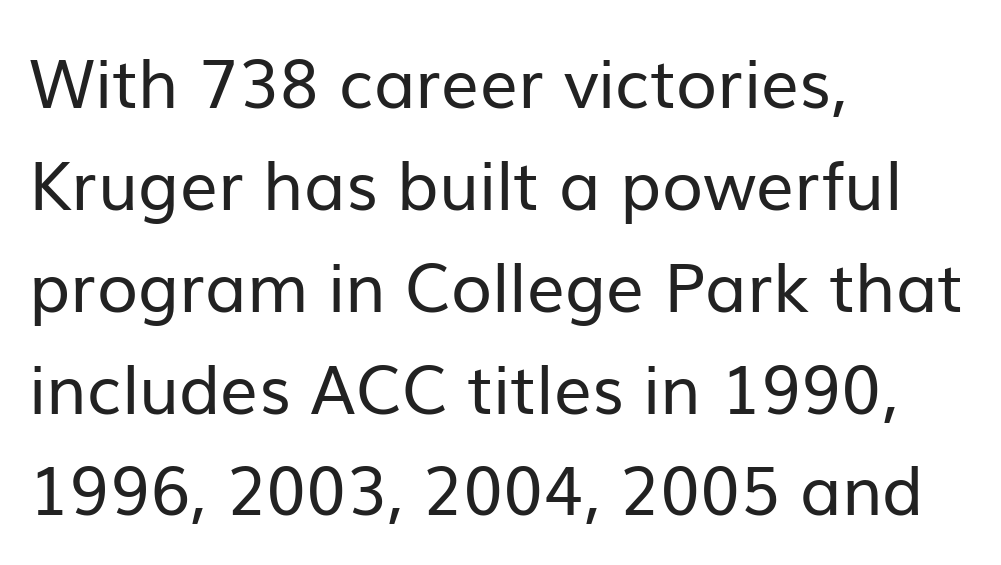
{"serif": "no", "italic": "no", "bold": "no", "weight": "regular", "width": "normal", "stroke_contrast": "low", "x_height": "medium", "monospaced": "no", "underline": "no", "align": "left", "line_spacing": "normal", "line_spacing_ratio": 1.52, "letter_spacing": "normal", "letter_spacing_em": 0.0, "glyph_px": 67}
